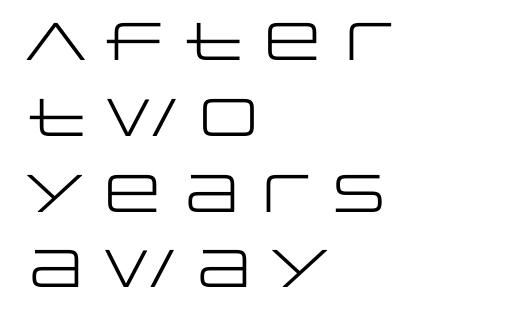
The image shows 53 px regular-weight, wide sans-serif type, upright; set left-aligned, normal line spacing (1.43x), normal letter spacing, not underlined; low stroke contrast and a large x-height.
